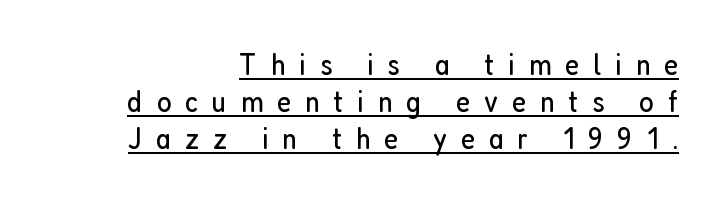
Q: Is the text bold? A: No.
Q: Is the text italic (slanted)? A: No, it is upright.
Q: Is the typeface a serif or a sans-serif typeface? A: Sans-serif.
Q: Is the text underlined? A: Yes.
Q: How is the paragraph aligned? A: Right-aligned.
Q: Is the spacing between letters normal or unusually wide? A: Unusually wide.
Q: Width (condensed, normal, or wide)? A: Condensed.
Q: Stroke contrast? A: Low.
Q: x-height? A: Medium.
Q: Monospaced? A: No.
